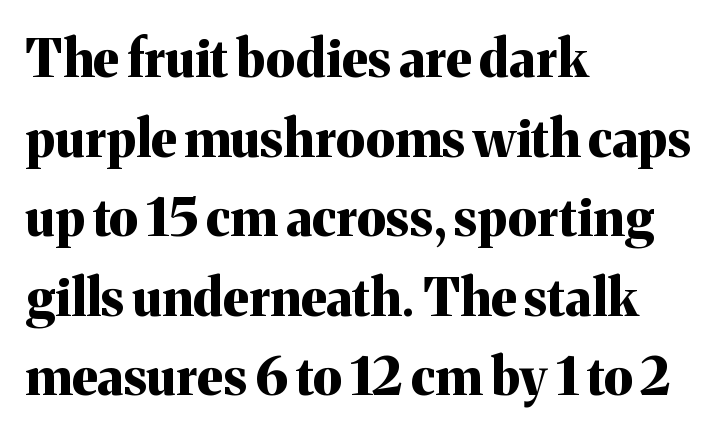
The image shows 52 px bold serif type, upright; set left-aligned, normal line spacing (1.53x), normal letter spacing, not underlined; medium stroke contrast and a medium x-height.
